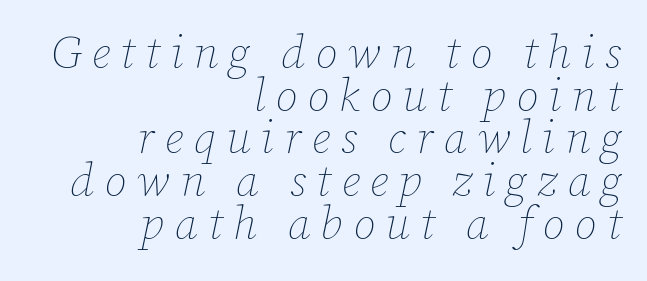
{"italic": "yes", "lean": "right", "slant_degrees": 12, "bold": "no", "weight": "thin", "width": "normal", "stroke_contrast": "low", "x_height": "medium", "monospaced": "no", "underline": "no", "align": "right", "line_spacing": "tight", "line_spacing_ratio": 0.95, "letter_spacing": "wide", "letter_spacing_em": 0.23, "glyph_px": 45}
